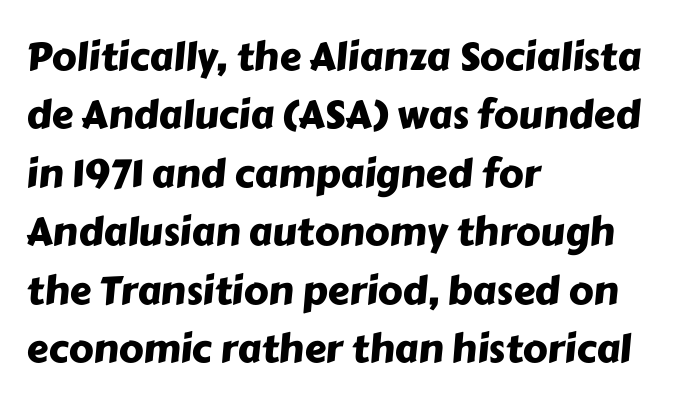
The face used here is rendered with its standard letterfit. Compared with a centered layout, this one pins lines to the left instead. Type without underlining. In terms of leading, this rendering sits right in the middle. Spacing verdict: proportional, widths tailored to each character.
